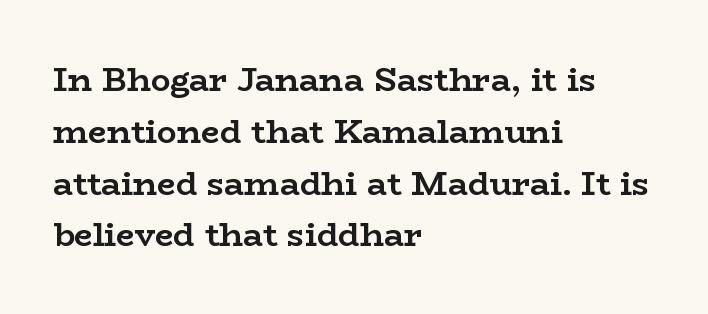
Q: Is the text bold? A: Yes.
Q: Is the text italic (slanted)? A: No, it is upright.
Q: Is the typeface a serif or a sans-serif typeface? A: Serif.
Q: Is the text underlined? A: No.
Q: How is the paragraph aligned? A: Left-aligned.
Q: Is the spacing between letters normal or unusually wide? A: Normal.
Q: Is the spacing between lines tight, normal or loose? A: Normal.
Q: Width (condensed, normal, or wide)? A: Wide.
Q: Stroke contrast? A: Low.
Q: x-height? A: Medium.
Q: Monospaced? A: No.
